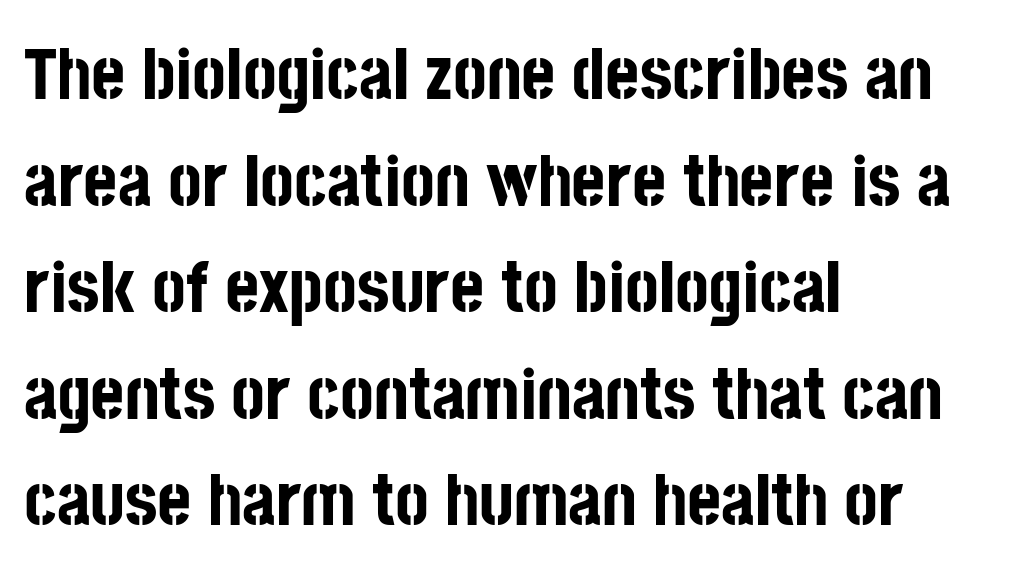
Here the designer chose a conventional face with non-uniform glyph widths. Is there any slant? The stems are plumb. Observe the absence of serifs on each vertical stroke in this sample. Nothing unusual about the tracking: characters are spaced as the font intends. Regular leading.
